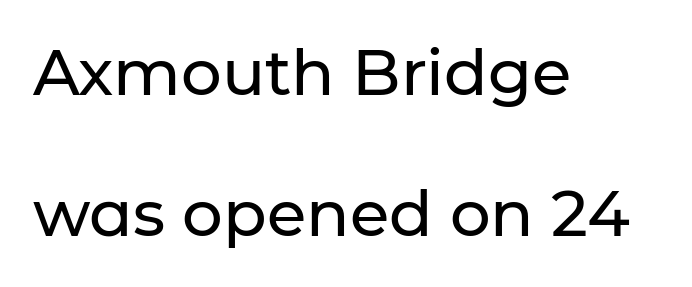
Q: Is the text italic (slanted)? A: No, it is upright.
Q: Is the typeface a serif or a sans-serif typeface? A: Sans-serif.
Q: Is the text underlined? A: No.
Q: How is the paragraph aligned? A: Left-aligned.
Q: Is the spacing between letters normal or unusually wide? A: Normal.
Q: Is the spacing between lines tight, normal or loose? A: Loose.
Q: Width (condensed, normal, or wide)? A: Normal.
Q: Stroke contrast? A: Low.
Q: x-height? A: Medium.
Q: Monospaced? A: No.
